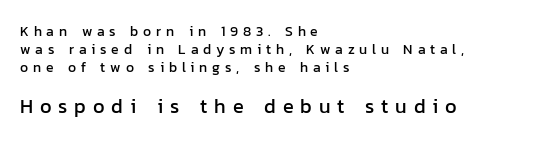
There is plenty of visible air inserted between adjacent glyphs. Size hierarchy here favors the trailing block over the leading one. No italicization has been applied; the sample stays upright. The leading is moderate, giving the passage an even texture.
